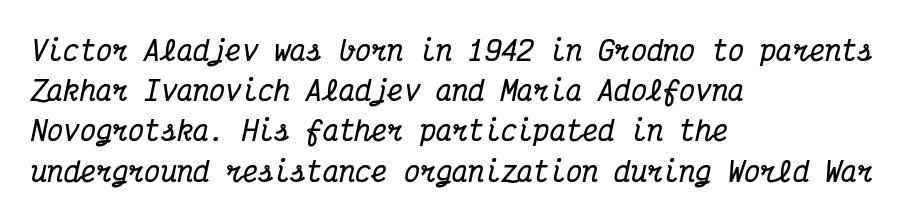
The image shows 27 px bold type, italic (leaning right); set left-aligned, normal line spacing (1.49x), normal letter spacing, not underlined.
